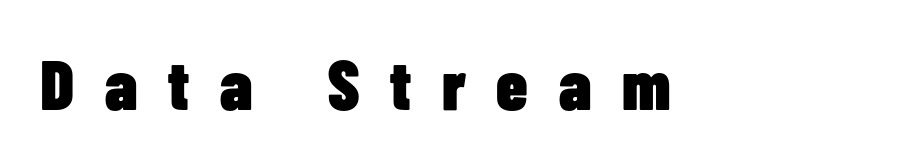
Italic: no, the glyphs are upright roman. No word sits above an underline. The text was rendered using a sans face with plain stroke endings. Set as a true bold cut, around the 700 mark. The face used here is proportionally spaced, like ordinary book or web type.
